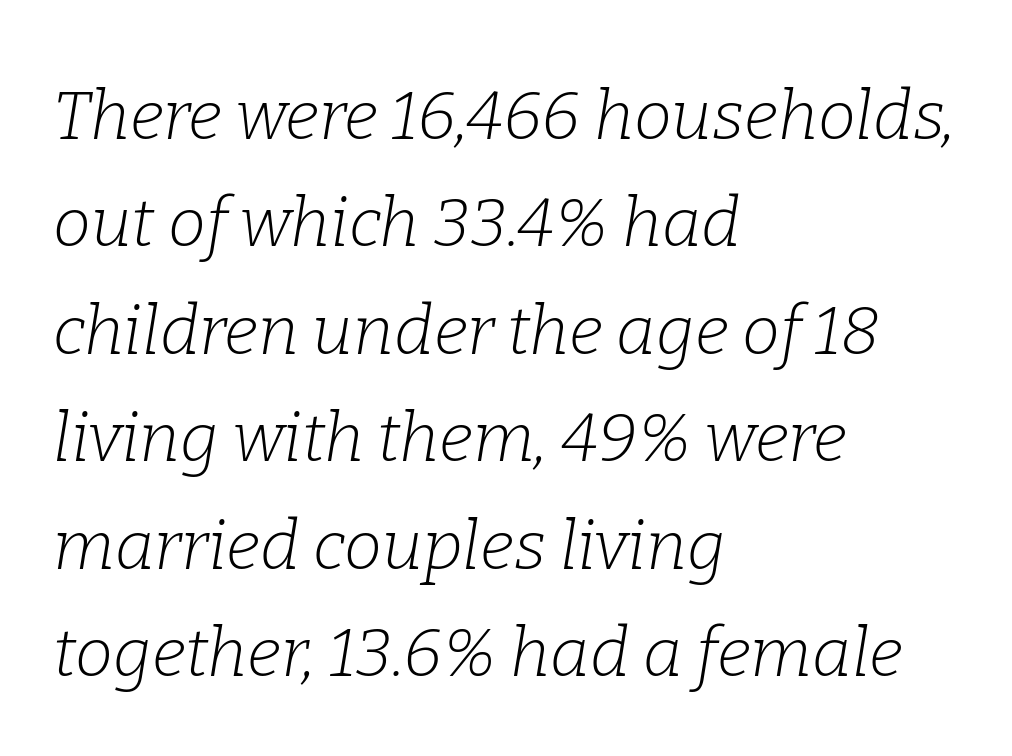
Q: Is the text bold? A: No.
Q: Is the text italic (slanted)? A: Yes, it leans right by about 9 degrees.
Q: Is the typeface a serif or a sans-serif typeface? A: Serif.
Q: Is the text underlined? A: No.
Q: How is the paragraph aligned? A: Left-aligned.
Q: Is the spacing between letters normal or unusually wide? A: Normal.
Q: Is the spacing between lines tight, normal or loose? A: Normal.
Q: Width (condensed, normal, or wide)? A: Normal.
Q: Stroke contrast? A: Low.
Q: x-height? A: Medium.
Q: Monospaced? A: No.
